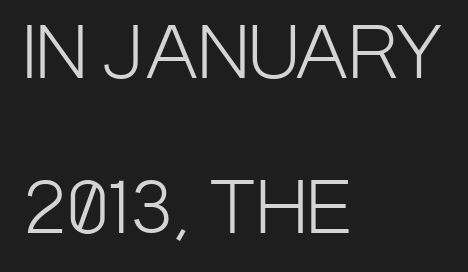
The image shows 70 px light, condensed sans-serif type, upright; set left-aligned, loose line spacing (2.21x), normal letter spacing, not underlined; low stroke contrast and a large x-height.
